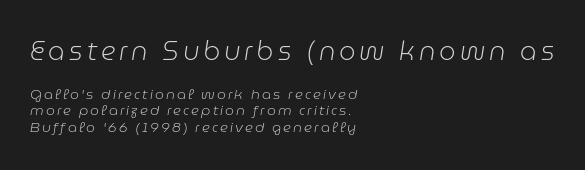
{"italic": "yes", "lean": "right", "slant_degrees": 9, "bold": "no", "underline": "no", "align": "left", "line_spacing_ratio": 1.19, "larger_block": "first", "size_ratio": 1.86, "glyph_px": 26}
